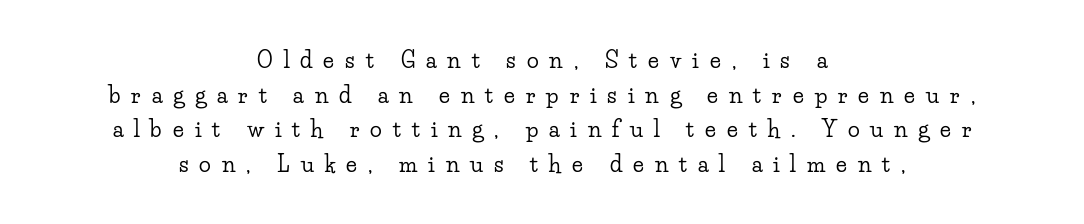
One-word summary of the alignment: center. Quick note: underline off. Quick note: not italic, upright. Caption: expanded tracking, letters set apart. Evenly set lines give the paragraph a standard silhouette.
